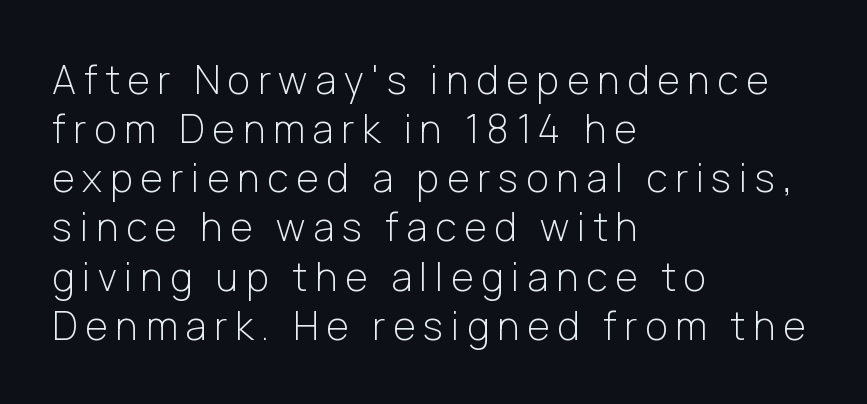
Short note: letters widely spaced. Is this a fixed-width face? No — the glyphs have proportional, varying widths. No chunkiness to these letters — they're not bold. The letters stand straight up with perfectly vertical stems. Normally led — the rows are evenly, conventionally spaced.
